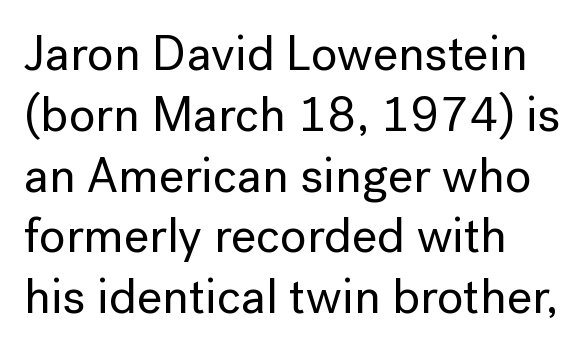
Q: Is the text italic (slanted)? A: No, it is upright.
Q: Is the typeface a serif or a sans-serif typeface? A: Sans-serif.
Q: Is the text underlined? A: No.
Q: How is the paragraph aligned? A: Left-aligned.
Q: Is the spacing between letters normal or unusually wide? A: Normal.
Q: Width (condensed, normal, or wide)? A: Normal.
Q: Stroke contrast? A: Low.
Q: x-height? A: Medium.
Q: Monospaced? A: No.
